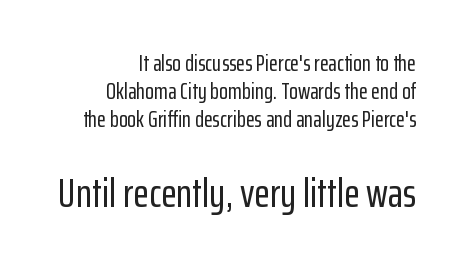
The image shows 41 px condensed sans-serif type, upright; set right-aligned, line spacing 1.21x, normal letter spacing, not underlined; the second (bottom) block is 1.78x larger; low stroke contrast and a medium x-height.
